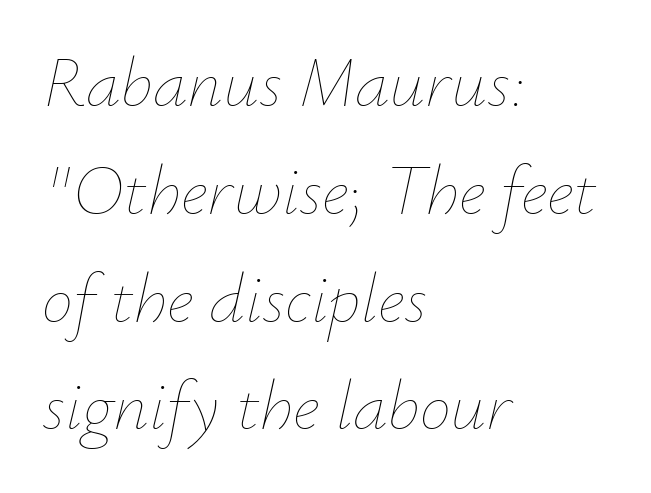
Q: Is the text bold? A: No.
Q: Is the text italic (slanted)? A: Yes, it leans right by about 12 degrees.
Q: Is the text underlined? A: No.
Q: How is the paragraph aligned? A: Left-aligned.
Q: Is the spacing between letters normal or unusually wide? A: Normal.
Q: Is the spacing between lines tight, normal or loose? A: Normal.
Q: Width (condensed, normal, or wide)? A: Normal.
Q: Stroke contrast? A: Low.
Q: x-height? A: Small.
Q: Monospaced? A: No.
